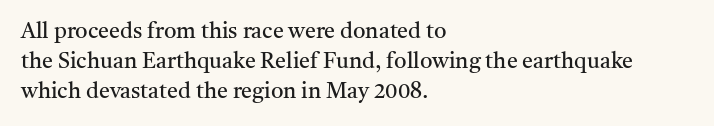
The image shows 22 px text type, upright; set left-aligned, normal line spacing (1.37x), normal letter spacing, not underlined.
